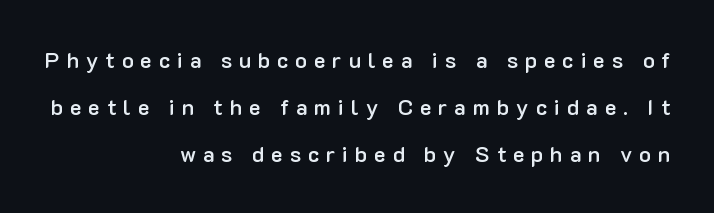
The image shows 22 px text type, upright; set right-aligned, loose line spacing (2.14x), unusually wide letter spacing (+0.31 em), not underlined.
